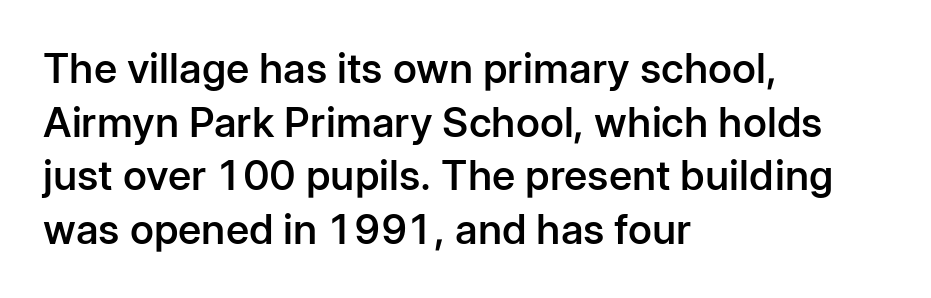
The image shows 41 px semibold sans-serif type, upright; set left-aligned, normal line spacing (1.31x), normal letter spacing, not underlined; low stroke contrast and a medium x-height.
